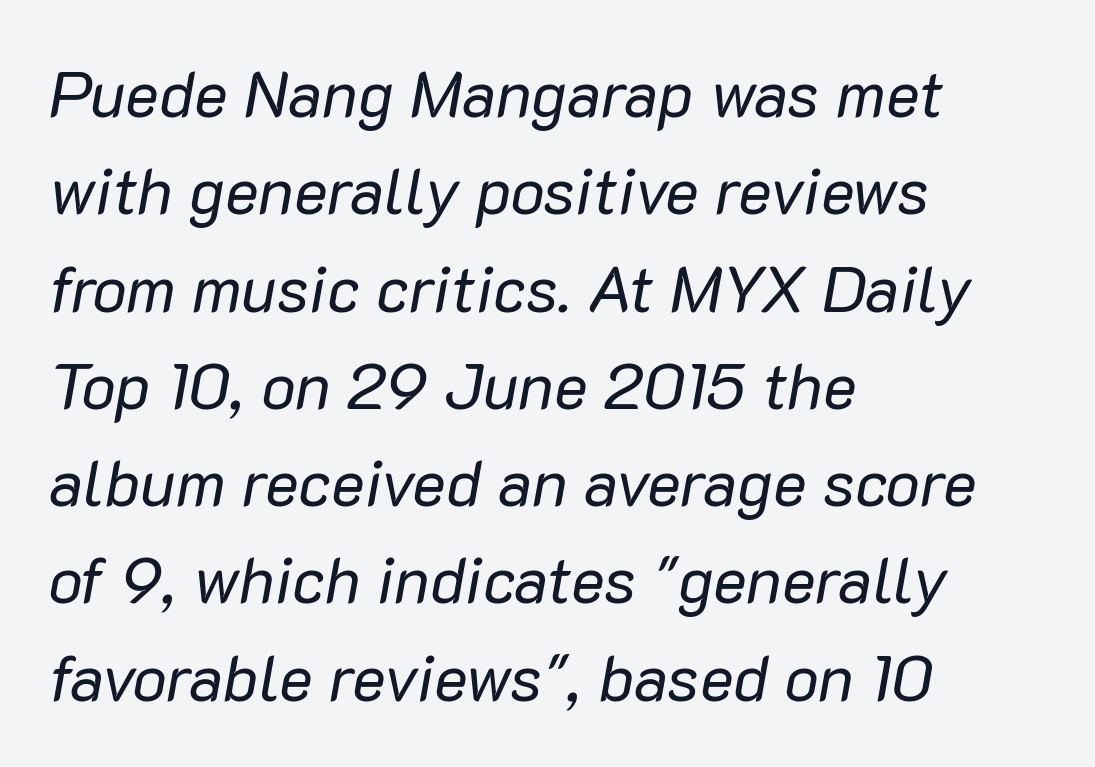
The letters look calm and open, with moderate or lighter stems. Character widths vary here, with narrow letters taking less room than wide ones. You could call the tracking neutral — neither tight nor loose. If you measured baseline to baseline, you'd find a middling distance.
